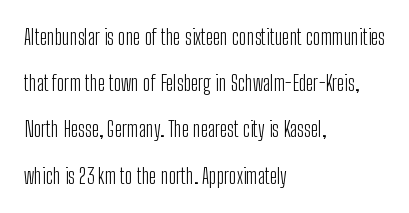
{"italic": "no", "bold": "no", "underline": "no", "align": "left", "line_spacing": "loose", "line_spacing_ratio": 2.2, "letter_spacing": "normal", "letter_spacing_em": 0.0, "glyph_px": 21}
